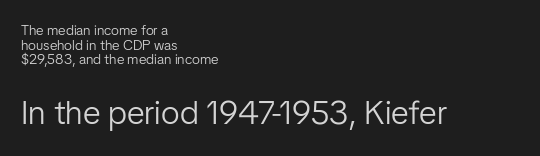
{"serif": "no", "italic": "no", "bold": "no", "weight": "light", "width": "normal", "stroke_contrast": "low", "x_height": "medium", "monospaced": "no", "underline": "no", "align": "left", "line_spacing": "tight", "line_spacing_ratio": 1.05, "letter_spacing": "normal", "letter_spacing_em": 0.0, "larger_block": "second", "size_ratio": 2.36, "glyph_px": 33}
